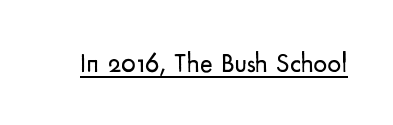
{"italic": "no", "bold": "no", "underline": "yes", "letter_spacing": "normal", "letter_spacing_em": 0.0, "glyph_px": 27}
